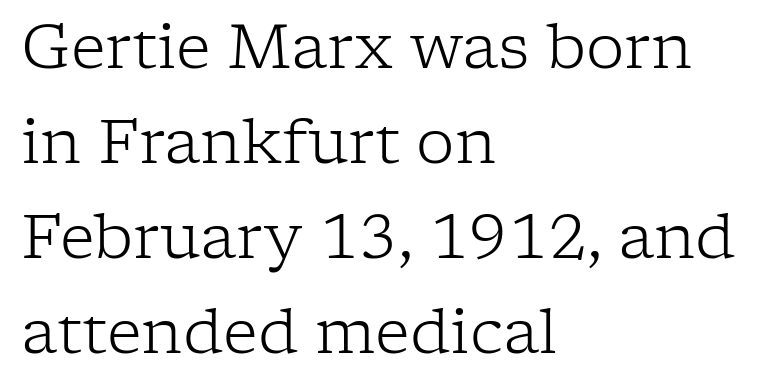
The image shows 61 px light serif type, upright; set left-aligned, normal line spacing (1.56x), normal letter spacing, not underlined; low stroke contrast and a medium x-height.
